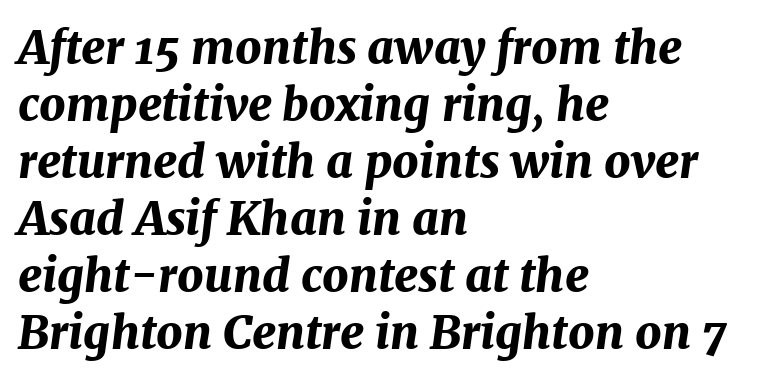
{"italic": "yes", "lean": "right", "slant_degrees": 7, "bold": "yes", "weight": "bold", "width": "normal", "stroke_contrast": "medium", "x_height": "medium", "monospaced": "no", "underline": "no", "align": "left", "line_spacing_ratio": 1.24, "letter_spacing": "normal", "letter_spacing_em": 0.0, "glyph_px": 46}
